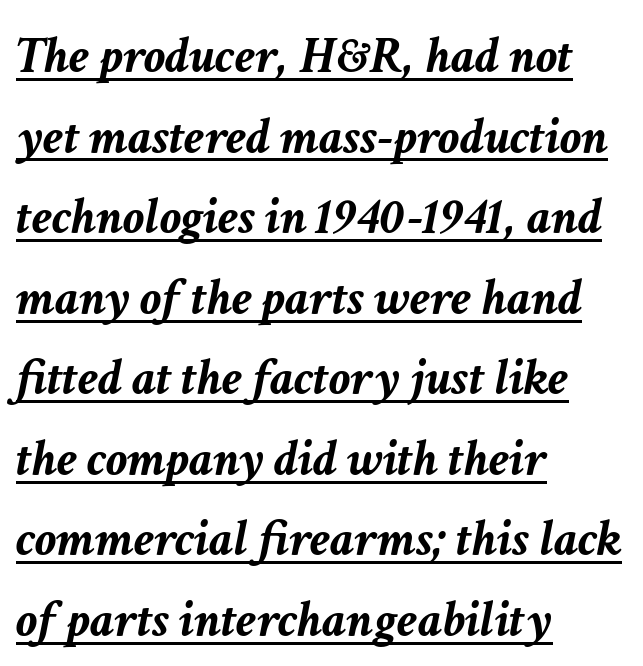
{"italic": "yes", "lean": "right", "slant_degrees": 11, "bold": "yes", "weight": "semibold", "width": "normal", "stroke_contrast": "low", "x_height": "medium", "monospaced": "no", "underline": "yes", "align": "left", "line_spacing": "normal", "line_spacing_ratio": 1.52, "letter_spacing": "normal", "letter_spacing_em": 0.0, "glyph_px": 53}
